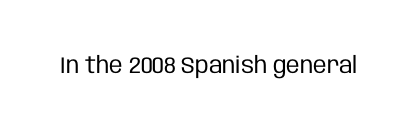
Q: Is the text bold? A: No.
Q: Is the text italic (slanted)? A: No, it is upright.
Q: Is the text underlined? A: No.
Q: Is the spacing between letters normal or unusually wide? A: Normal.
